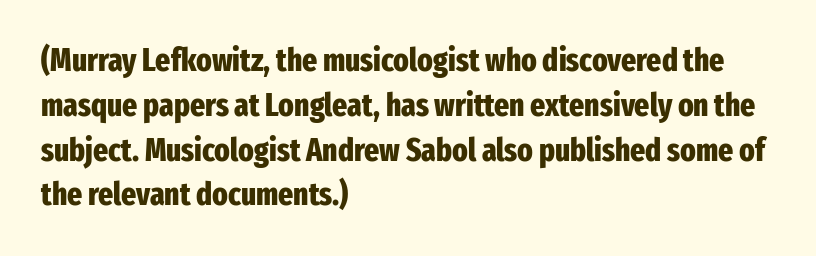
Q: Is the text bold? A: Yes.
Q: Is the text italic (slanted)? A: No, it is upright.
Q: Is the typeface a serif or a sans-serif typeface? A: Sans-serif.
Q: Is the text underlined? A: No.
Q: How is the paragraph aligned? A: Left-aligned.
Q: Is the spacing between letters normal or unusually wide? A: Normal.
Q: Is the spacing between lines tight, normal or loose? A: Normal.
Q: Width (condensed, normal, or wide)? A: Condensed.
Q: Stroke contrast? A: Low.
Q: x-height? A: Medium.
Q: Monospaced? A: No.
